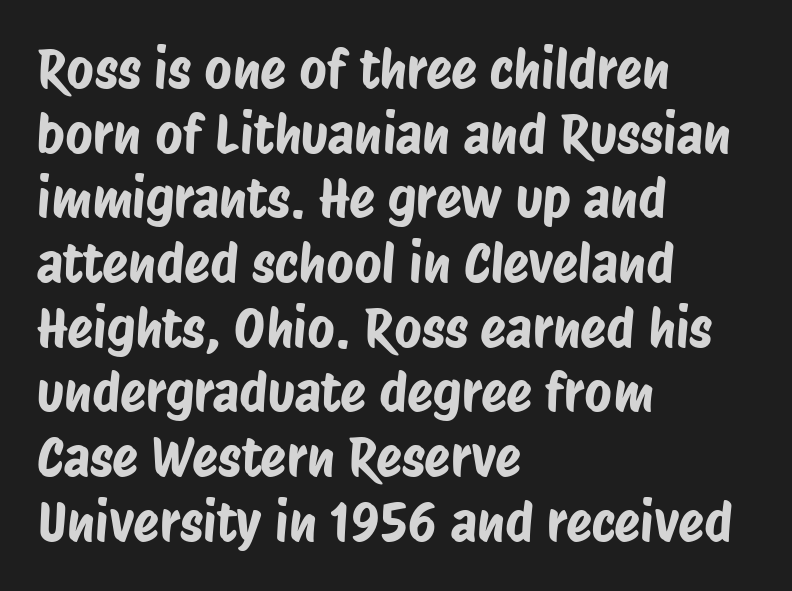
The image shows 53 px condensed sans-serif type; set left-aligned, line spacing 1.22x, normal letter spacing, not underlined; low stroke contrast and a large x-height.
